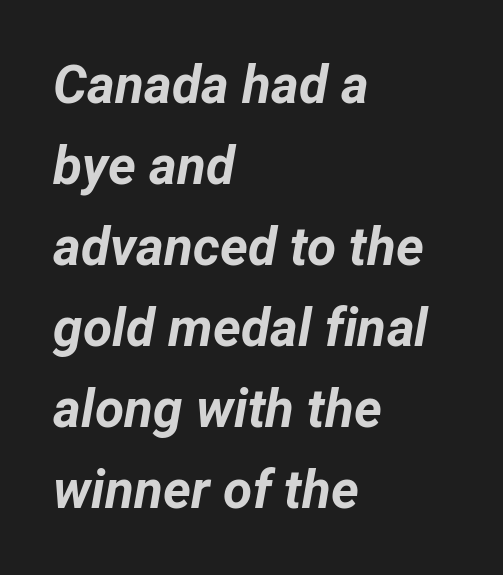
Q: Is the text bold? A: Yes.
Q: Is the text italic (slanted)? A: Yes, it leans right by about 12 degrees.
Q: Is the text underlined? A: No.
Q: How is the paragraph aligned? A: Left-aligned.
Q: Is the spacing between letters normal or unusually wide? A: Normal.
Q: Is the spacing between lines tight, normal or loose? A: Normal.
Q: Width (condensed, normal, or wide)? A: Normal.
Q: Stroke contrast? A: Low.
Q: x-height? A: Medium.
Q: Monospaced? A: No.
